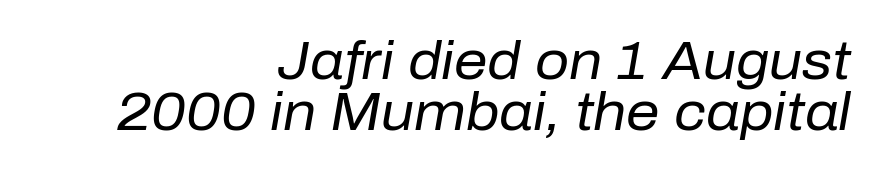
{"italic": "yes", "lean": "right", "slant_degrees": 10, "bold": "no", "weight": "regular", "width": "normal", "stroke_contrast": "low", "x_height": "medium", "monospaced": "no", "underline": "no", "align": "right", "line_spacing": "tight", "line_spacing_ratio": 0.96, "letter_spacing": "normal", "letter_spacing_em": 0.0, "glyph_px": 53}
